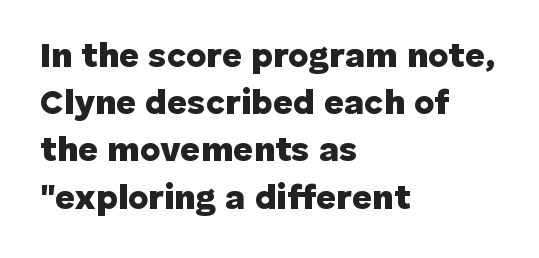
Q: Is the text bold? A: Yes.
Q: Is the text italic (slanted)? A: No, it is upright.
Q: Is the typeface a serif or a sans-serif typeface? A: Sans-serif.
Q: Is the text underlined? A: No.
Q: How is the paragraph aligned? A: Left-aligned.
Q: Is the spacing between letters normal or unusually wide? A: Normal.
Q: Is the spacing between lines tight, normal or loose? A: Normal.
Q: Width (condensed, normal, or wide)? A: Normal.
Q: Stroke contrast? A: Low.
Q: x-height? A: Medium.
Q: Monospaced? A: No.
